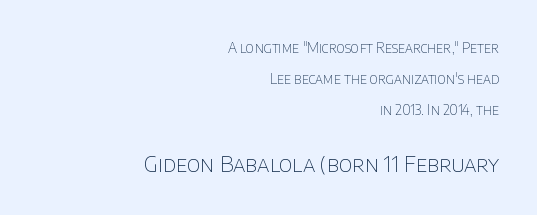
{"italic": "no", "bold": "no", "underline": "no", "align": "right", "line_spacing": "loose", "line_spacing_ratio": 2.22, "letter_spacing": "normal", "letter_spacing_em": 0.0, "larger_block": "second", "size_ratio": 1.57, "glyph_px": 22}
